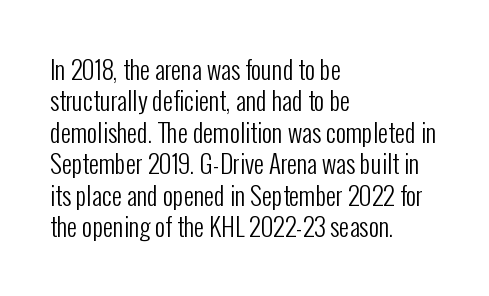
{"italic": "no", "bold": "no", "underline": "no", "align": "left", "line_spacing": "normal", "line_spacing_ratio": 1.26, "letter_spacing": "normal", "letter_spacing_em": 0.0, "glyph_px": 25}
